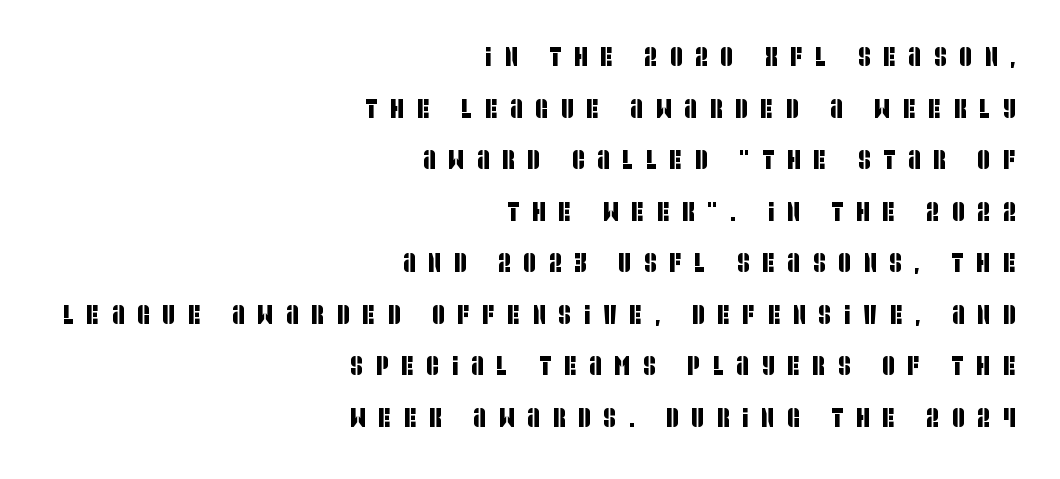
Does the copy run flush right? Yes — the right margin is perfectly even. Honestly, there is no underline to notice here at all. How are the letters spaced? Widely, with obvious added tracking. A typesetter would call this leading open, well beyond the default.
